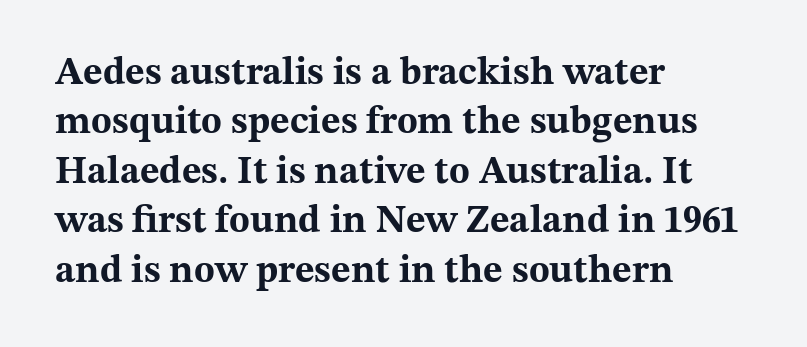
{"serif": "yes", "italic": "no", "bold": "yes", "weight": "bold", "width": "wide", "stroke_contrast": "medium", "x_height": "medium", "monospaced": "no", "underline": "no", "align": "left", "line_spacing": "normal", "line_spacing_ratio": 1.3, "letter_spacing": "normal", "letter_spacing_em": 0.0, "glyph_px": 38}
